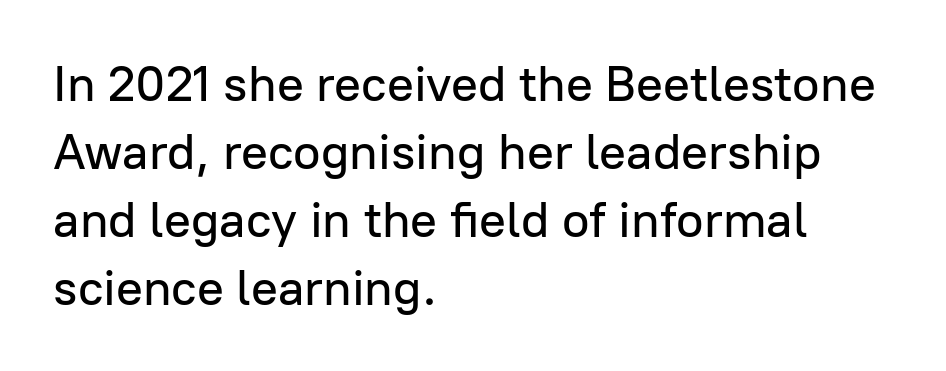
Q: Is the text italic (slanted)? A: No, it is upright.
Q: Is the typeface a serif or a sans-serif typeface? A: Sans-serif.
Q: Is the text underlined? A: No.
Q: How is the paragraph aligned? A: Left-aligned.
Q: Is the spacing between letters normal or unusually wide? A: Normal.
Q: Is the spacing between lines tight, normal or loose? A: Normal.
Q: Width (condensed, normal, or wide)? A: Normal.
Q: Stroke contrast? A: Low.
Q: x-height? A: Medium.
Q: Monospaced? A: No.
